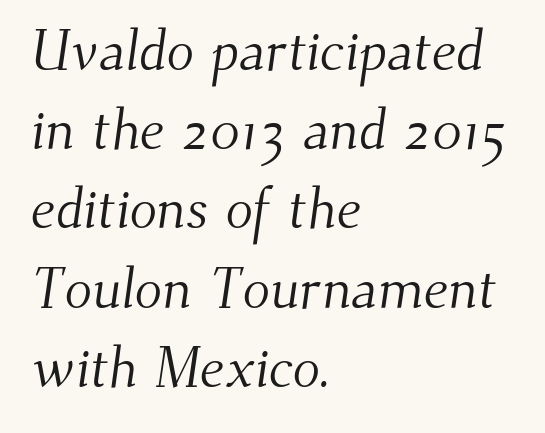
The image shows 57 px light serif type; set left-aligned, normal line spacing (1.39x), normal letter spacing, not underlined; medium stroke contrast and a small x-height.
